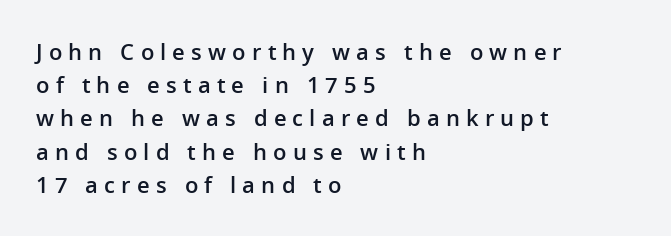
Q: Is the text bold? A: Semi-bold.
Q: Is the text italic (slanted)? A: No, it is upright.
Q: Is the text underlined? A: No.
Q: How is the paragraph aligned? A: Left-aligned.
Q: Is the spacing between letters normal or unusually wide? A: Unusually wide.
Q: Is the spacing between lines tight, normal or loose? A: Normal.
